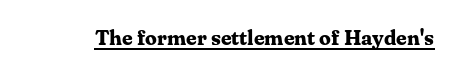
Q: Is the text bold? A: Yes.
Q: Is the text italic (slanted)? A: No, it is upright.
Q: Is the text underlined? A: Yes.
Q: Is the spacing between letters normal or unusually wide? A: Normal.
